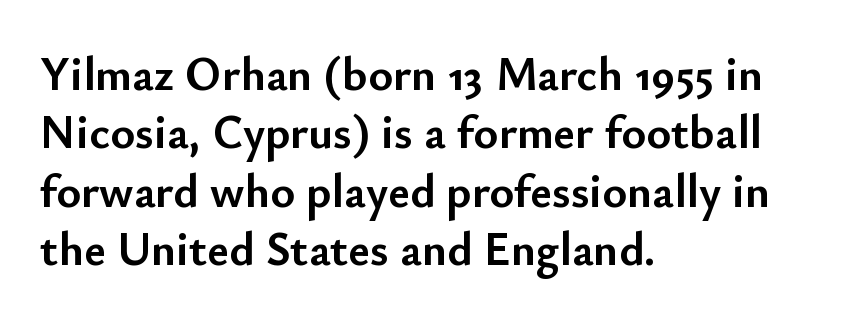
Q: Is the text bold? A: Yes.
Q: Is the text italic (slanted)? A: No, it is upright.
Q: Is the typeface a serif or a sans-serif typeface? A: Sans-serif.
Q: Is the text underlined? A: No.
Q: How is the paragraph aligned? A: Left-aligned.
Q: Is the spacing between letters normal or unusually wide? A: Normal.
Q: Width (condensed, normal, or wide)? A: Normal.
Q: Stroke contrast? A: Low.
Q: x-height? A: Small.
Q: Monospaced? A: No.
